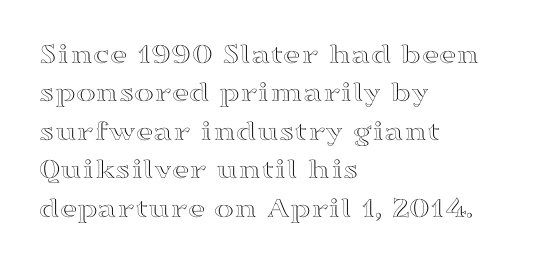
Q: Is the text italic (slanted)? A: No, it is upright.
Q: Is the text underlined? A: No.
Q: How is the paragraph aligned? A: Left-aligned.
Q: Is the spacing between letters normal or unusually wide? A: Normal.
Q: Is the spacing between lines tight, normal or loose? A: Normal.
Q: Width (condensed, normal, or wide)? A: Wide.
Q: x-height? A: Medium.
Q: Monospaced? A: No.
